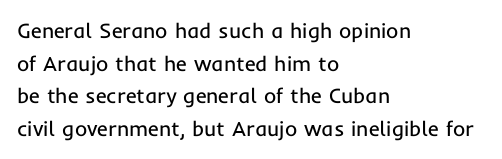
Q: Is the text bold? A: No.
Q: Is the text italic (slanted)? A: No, it is upright.
Q: Is the text underlined? A: No.
Q: How is the paragraph aligned? A: Left-aligned.
Q: Is the spacing between letters normal or unusually wide? A: Normal.
Q: Is the spacing between lines tight, normal or loose? A: Normal.
